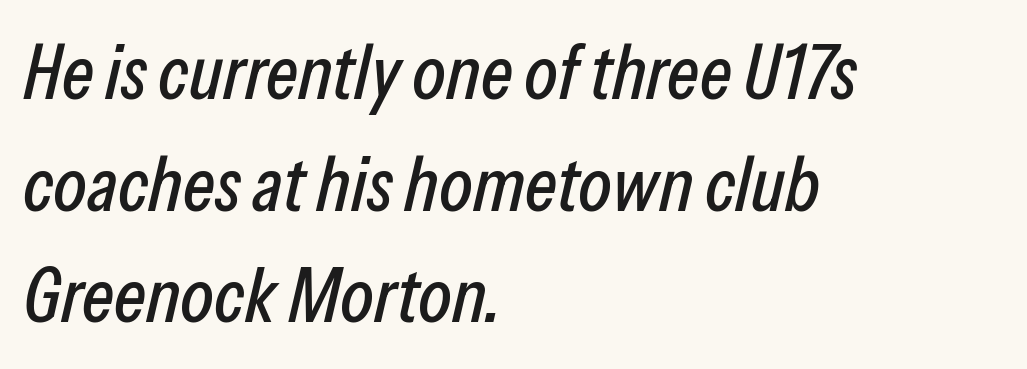
Q: Is the text italic (slanted)? A: Yes, it leans right by about 13 degrees.
Q: Is the text underlined? A: No.
Q: How is the paragraph aligned? A: Left-aligned.
Q: Is the spacing between letters normal or unusually wide? A: Normal.
Q: Is the spacing between lines tight, normal or loose? A: Normal.
Q: Width (condensed, normal, or wide)? A: Condensed.
Q: Stroke contrast? A: Low.
Q: x-height? A: Medium.
Q: Monospaced? A: No.
